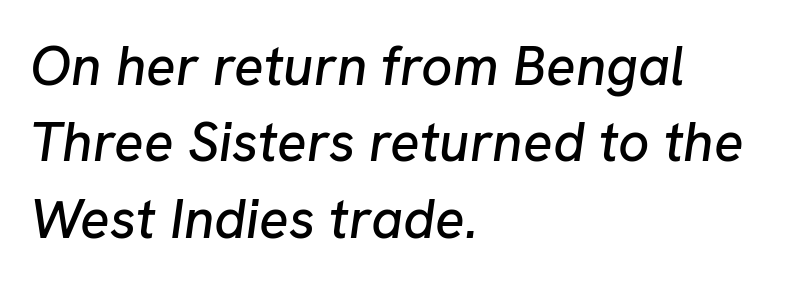
The image shows 55 px text type, italic (leaning right); set left-aligned, normal line spacing (1.39x), normal letter spacing, not underlined; low stroke contrast and a medium x-height.
